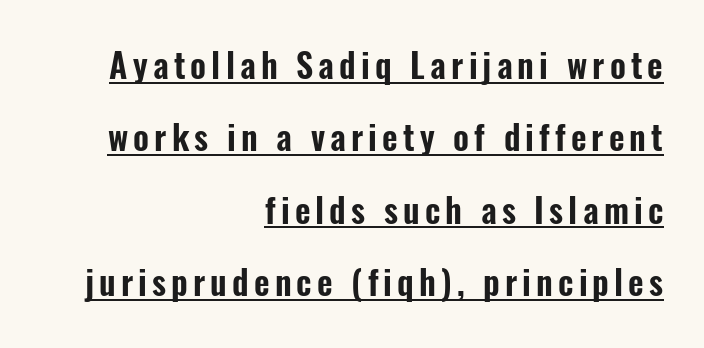
Q: Is the text italic (slanted)? A: No, it is upright.
Q: Is the typeface a serif or a sans-serif typeface? A: Sans-serif.
Q: Is the text underlined? A: Yes.
Q: How is the paragraph aligned? A: Right-aligned.
Q: Is the spacing between lines tight, normal or loose? A: Loose.
Q: Width (condensed, normal, or wide)? A: Condensed.
Q: Stroke contrast? A: Low.
Q: x-height? A: Medium.
Q: Monospaced? A: No.
